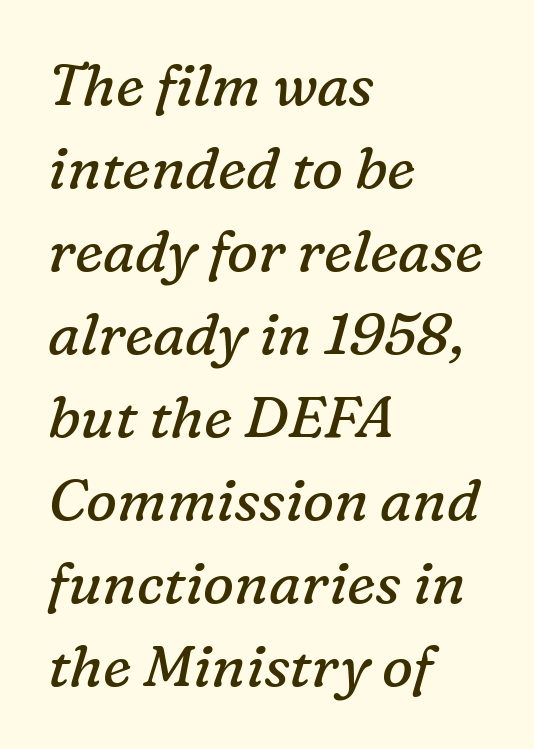
{"serif": "yes", "italic": "yes", "lean": "right", "slant_degrees": 16, "bold": "no", "weight": "regular", "width": "normal", "stroke_contrast": "low", "x_height": "medium", "monospaced": "no", "underline": "no", "align": "left", "line_spacing": "normal", "line_spacing_ratio": 1.43, "letter_spacing": "normal", "letter_spacing_em": 0.0, "glyph_px": 58}
